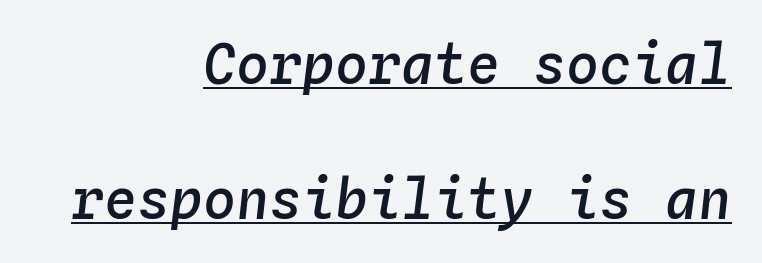
I'd describe the lettering as semibold — firm but not a full bold. Typeset ragged left — the right edge is the straight one. The glyphs look as if they've been sheared to an angle. No extra tracking has been applied to these lines.
